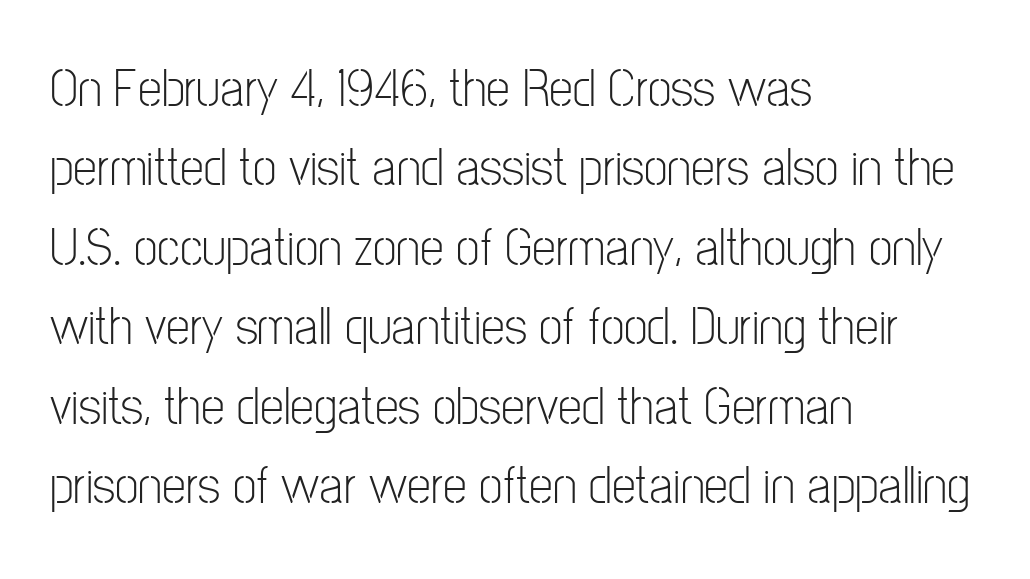
{"serif": "no", "italic": "no", "bold": "no", "weight": "light", "width": "condensed", "stroke_contrast": "low", "x_height": "medium", "monospaced": "no", "underline": "no", "align": "left", "line_spacing": "normal", "line_spacing_ratio": 1.47, "letter_spacing": "normal", "letter_spacing_em": 0.0, "glyph_px": 54}
